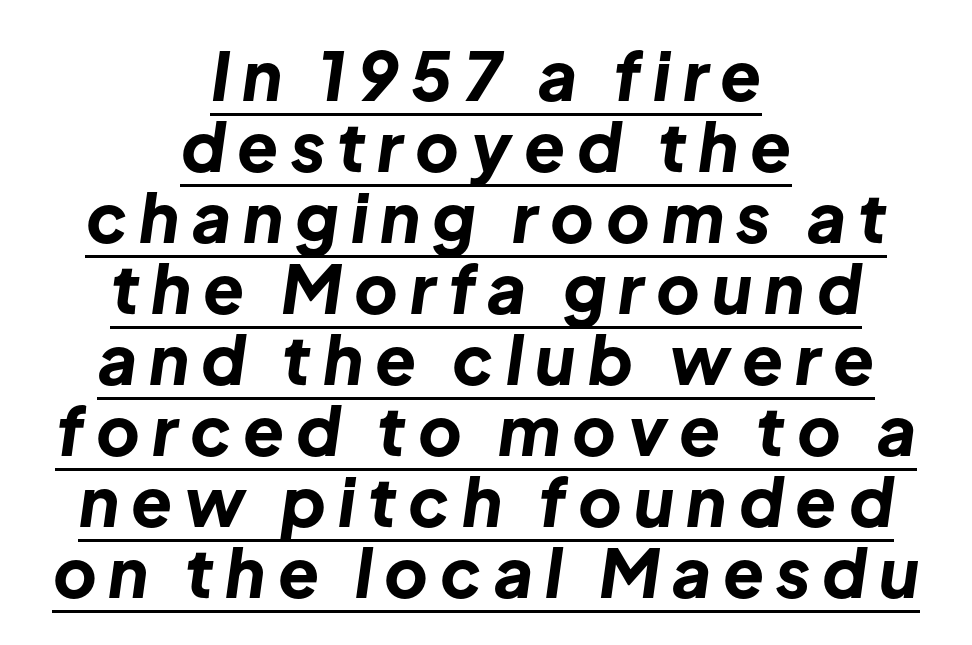
Q: Is the text bold? A: Yes.
Q: Is the text italic (slanted)? A: Yes, it leans right by about 8 degrees.
Q: Is the text underlined? A: Yes.
Q: How is the paragraph aligned? A: Centered.
Q: Is the spacing between lines tight, normal or loose? A: Tight.
Q: Width (condensed, normal, or wide)? A: Normal.
Q: Stroke contrast? A: Low.
Q: x-height? A: Medium.
Q: Monospaced? A: No.
